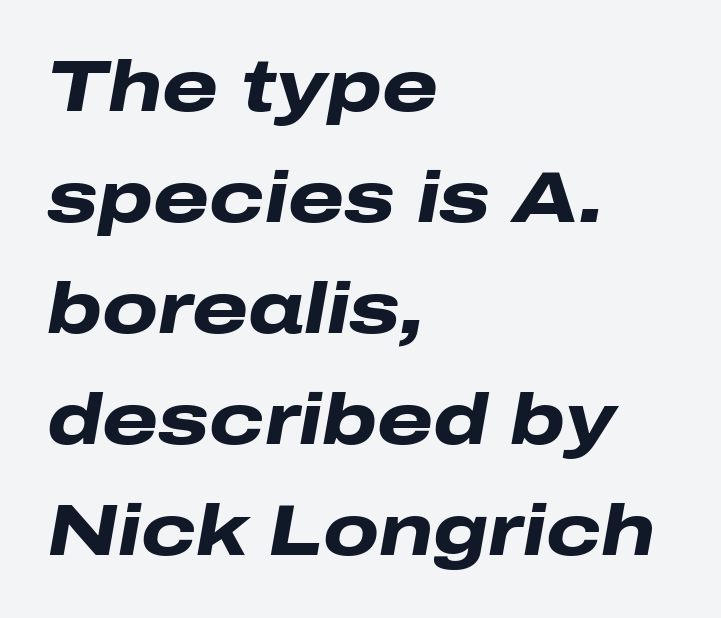
Characters are canted at an angle relative to the baseline's perpendicular. The passage shown is typed in a proportional face where columns would drift. Default kerning and tracking; the words read as compact shapes. The vertical gap from one line to the next is medium.
